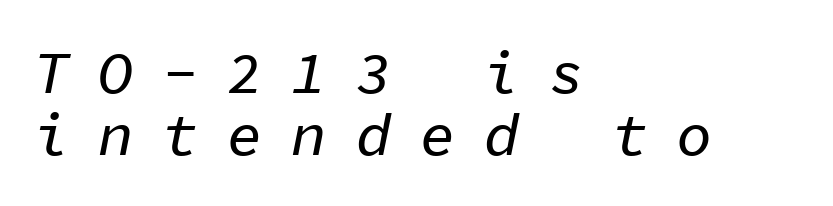
The image shows 59 px text type, italic (leaning right), monospaced; set left-aligned, tight line spacing (1.05x), unusually wide letter spacing (+0.49 em), not underlined; low stroke contrast and a medium x-height.
